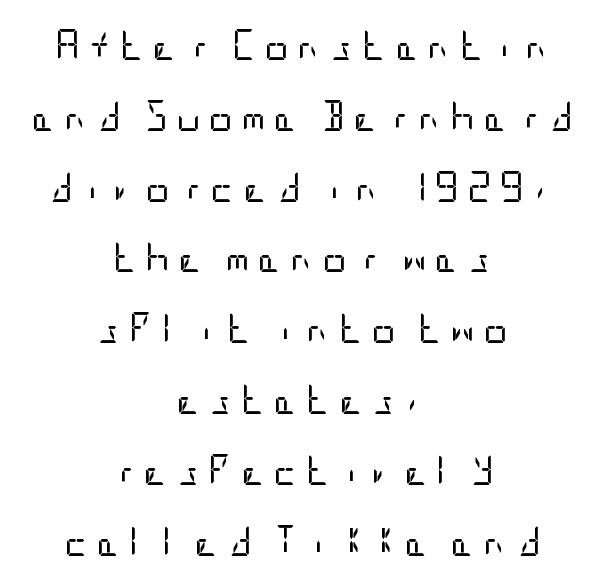
{"serif": "no", "italic": "no", "bold": "no", "weight": "regular", "width": "condensed", "stroke_contrast": "low", "x_height": "large", "underline": "no", "align": "center", "line_spacing": "loose", "line_spacing_ratio": 2.36, "letter_spacing": "wide", "letter_spacing_em": 0.27, "glyph_px": 30}
